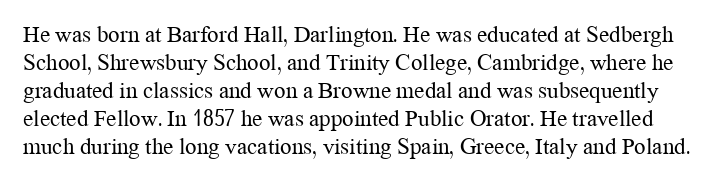
Q: Is the text bold? A: No.
Q: Is the text italic (slanted)? A: No, it is upright.
Q: Is the text underlined? A: No.
Q: Is the spacing between letters normal or unusually wide? A: Normal.
